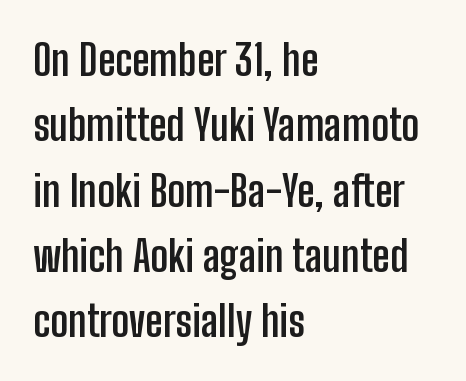
{"serif": "no", "italic": "no", "bold": "yes", "weight": "semibold", "width": "condensed", "stroke_contrast": "low", "x_height": "medium", "monospaced": "no", "underline": "no", "align": "left", "line_spacing": "normal", "line_spacing_ratio": 1.52, "letter_spacing": "normal", "letter_spacing_em": 0.0, "glyph_px": 43}
